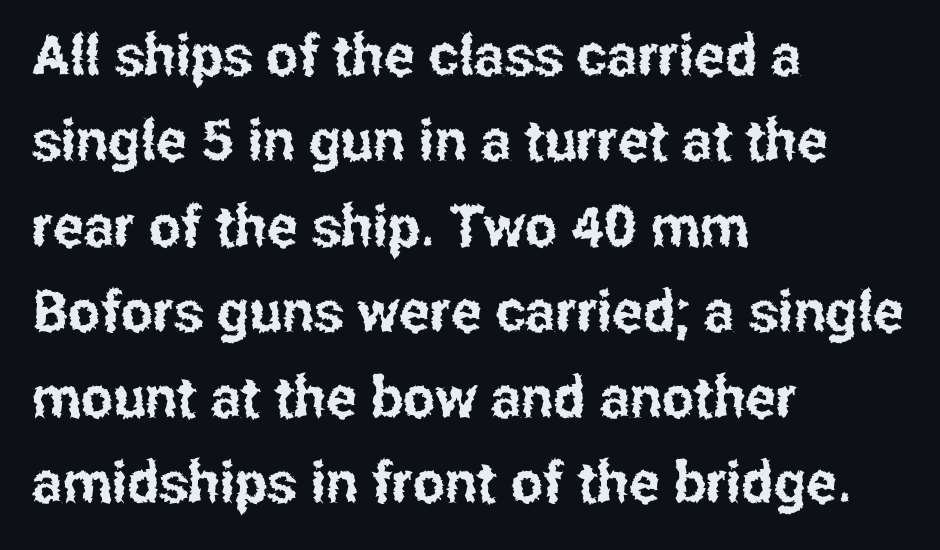
You could call the tracking neutral — neither tight nor loose. No word sits above an underline. The passage is arranged the way most books set body copy — flush left. The passage shown is typed in a proportional face where columns would drift.
